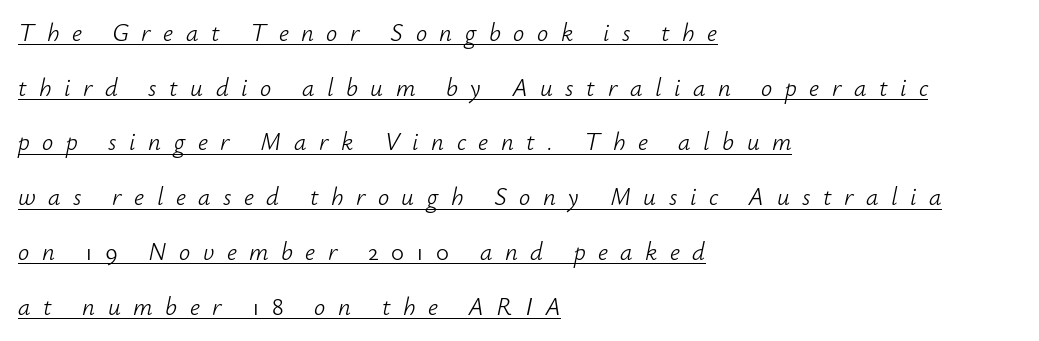
The text block is weighted toward the left margin, trailing off unevenly rightward. There is plenty of visible air inserted between adjacent glyphs. Quick note: interline space is abundant. The typesetter has applied underlining to the passage shown. Italic? Definitely — the glyphs are oblique. Unbolded letterforms with no extra heft.
